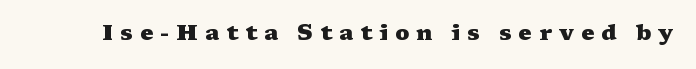
The image shows 22 px bold type, upright; set unusually wide letter spacing (+0.32 em), not underlined.
